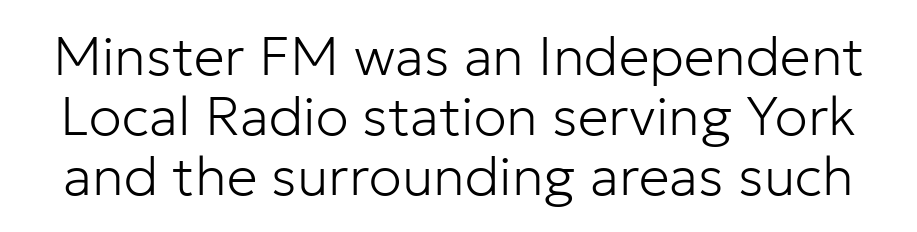
The image shows 55 px light sans-serif type, upright; set tight line spacing (1.09x), normal letter spacing, not underlined; low stroke contrast and a medium x-height.
